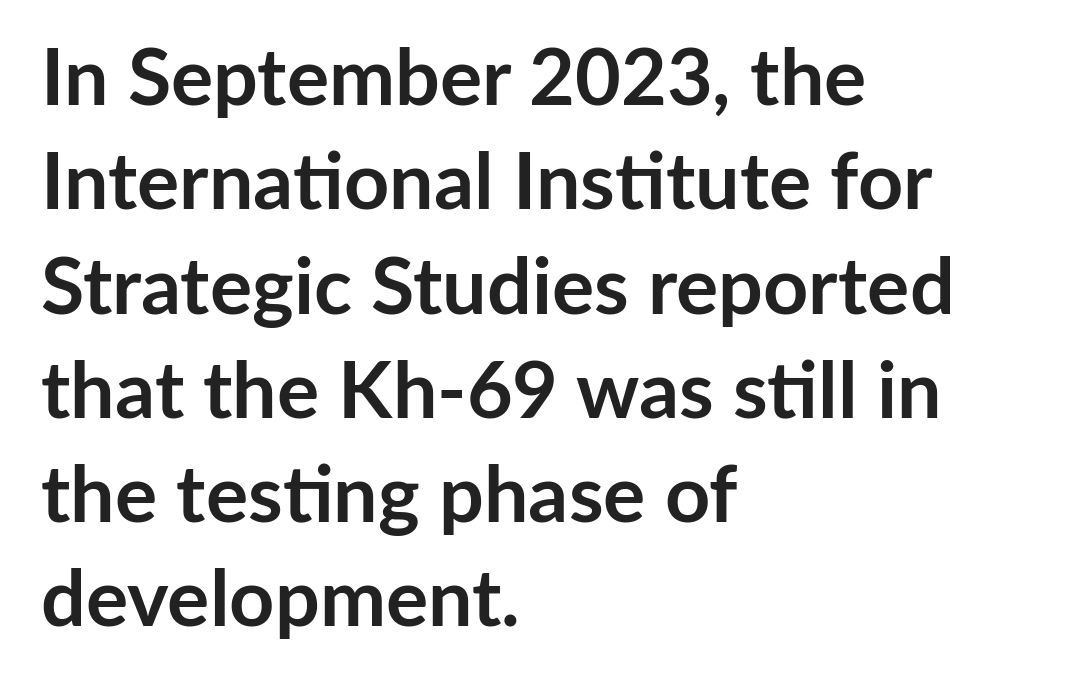
{"serif": "no", "italic": "no", "bold": "yes", "weight": "semibold", "width": "normal", "stroke_contrast": "low", "x_height": "medium", "monospaced": "no", "underline": "no", "align": "left", "line_spacing": "normal", "line_spacing_ratio": 1.32, "letter_spacing": "normal", "letter_spacing_em": 0.0, "glyph_px": 79}
